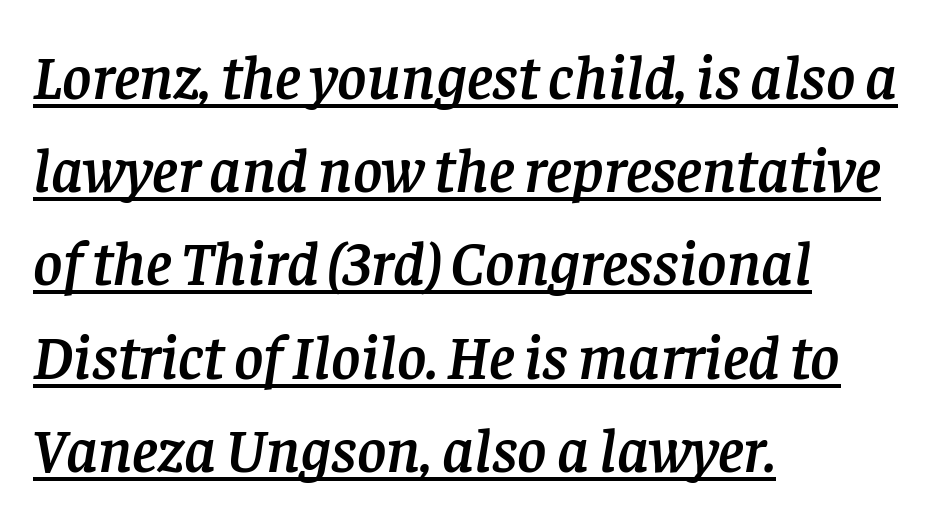
The passage is arranged the way most books set body copy — flush left. The rendering uses natural spacing where letterforms have individual widths. Decoration check: the copy is underlined. Serif or sans? Serif — the stroke terminals have little feet. The vertical gap from one line to the next is medium. Spacing between characters is what you'd get straight out of the box.
